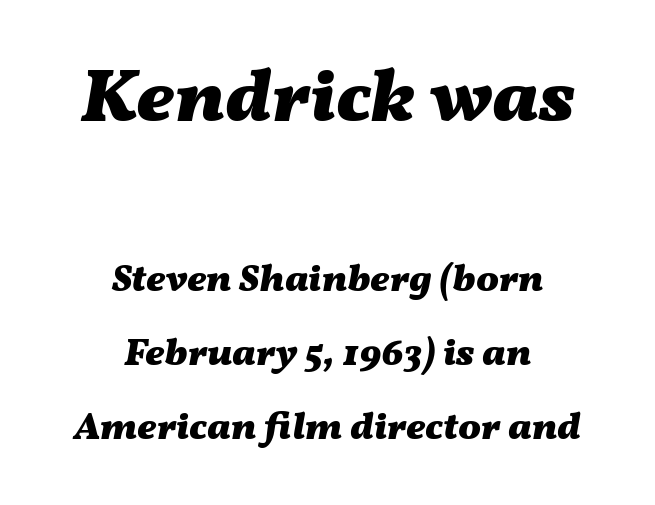
{"italic": "yes", "lean": "right", "slant_degrees": 11, "bold": "yes", "weight": "heavy", "width": "wide", "stroke_contrast": "medium", "x_height": "medium", "monospaced": "no", "underline": "no", "align": "center", "line_spacing": "loose", "line_spacing_ratio": 1.94, "letter_spacing": "normal", "letter_spacing_em": 0.0, "larger_block": "first", "size_ratio": 1.97, "glyph_px": 75}
